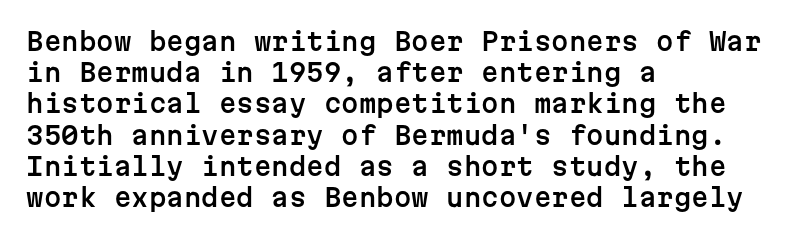
Q: Is the text italic (slanted)? A: No, it is upright.
Q: Is the text underlined? A: No.
Q: How is the paragraph aligned? A: Left-aligned.
Q: Is the spacing between letters normal or unusually wide? A: Normal.
Q: Is the spacing between lines tight, normal or loose? A: Normal.
